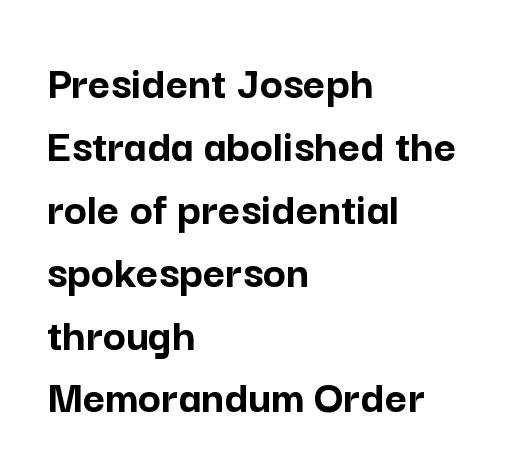
{"serif": "no", "italic": "no", "bold": "yes", "weight": "semibold", "width": "normal", "stroke_contrast": "low", "x_height": "medium", "monospaced": "no", "underline": "no", "align": "left", "line_spacing": "normal", "line_spacing_ratio": 1.31, "letter_spacing": "normal", "letter_spacing_em": 0.0, "glyph_px": 48}
